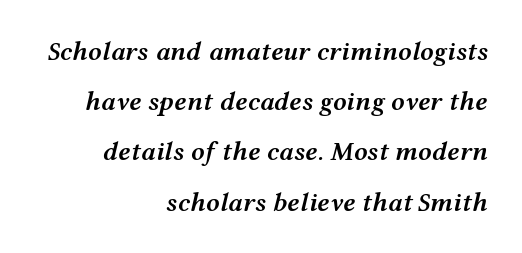
Q: Is the text bold? A: Semi-bold.
Q: Is the text italic (slanted)? A: Yes, it leans right by about 12 degrees.
Q: Is the text underlined? A: No.
Q: How is the paragraph aligned? A: Right-aligned.
Q: Is the spacing between letters normal or unusually wide? A: Normal.
